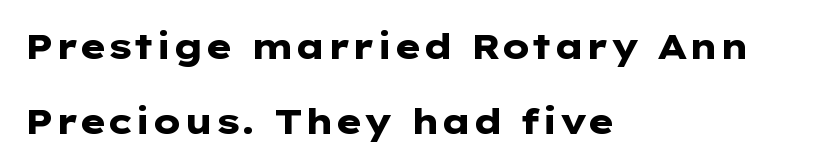
The image shows 35 px heavy, wide sans-serif type, upright; set left-aligned, loose line spacing (2.15x), normal letter spacing, not underlined; low stroke contrast and a medium x-height.
